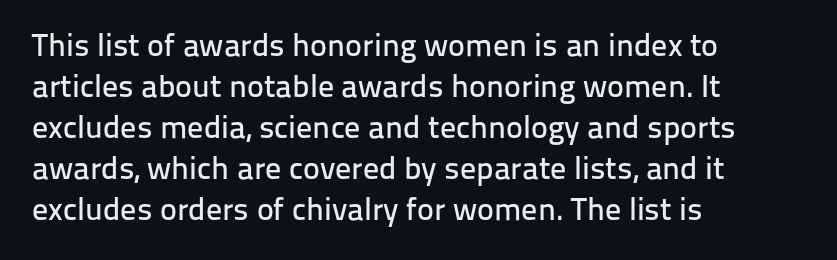
{"serif": "no", "italic": "no", "width": "normal", "stroke_contrast": "low", "x_height": "medium", "monospaced": "no", "underline": "no", "align": "left", "line_spacing": "normal", "line_spacing_ratio": 1.28, "letter_spacing": "normal", "letter_spacing_em": 0.0, "glyph_px": 32}
